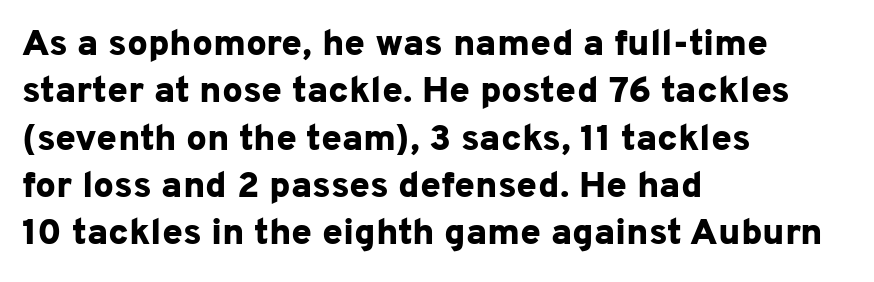
{"serif": "no", "italic": "no", "bold": "yes", "weight": "bold", "width": "normal", "stroke_contrast": "low", "x_height": "medium", "monospaced": "no", "underline": "no", "align": "left", "line_spacing": "normal", "line_spacing_ratio": 1.28, "letter_spacing": "normal", "letter_spacing_em": 0.0, "glyph_px": 37}
